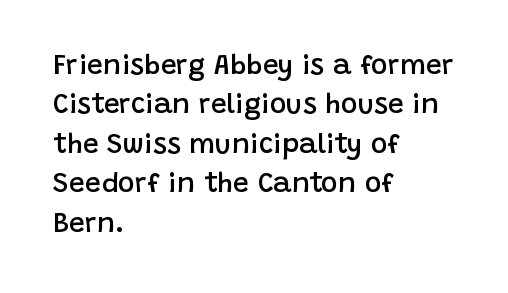
Q: Is the text bold? A: Semi-bold.
Q: Is the text italic (slanted)? A: No, it is upright.
Q: Is the typeface a serif or a sans-serif typeface? A: Sans-serif.
Q: Is the text underlined? A: No.
Q: How is the paragraph aligned? A: Left-aligned.
Q: Is the spacing between letters normal or unusually wide? A: Normal.
Q: Is the spacing between lines tight, normal or loose? A: Normal.
Q: Width (condensed, normal, or wide)? A: Normal.
Q: Stroke contrast? A: Low.
Q: x-height? A: Large.
Q: Monospaced? A: No.
